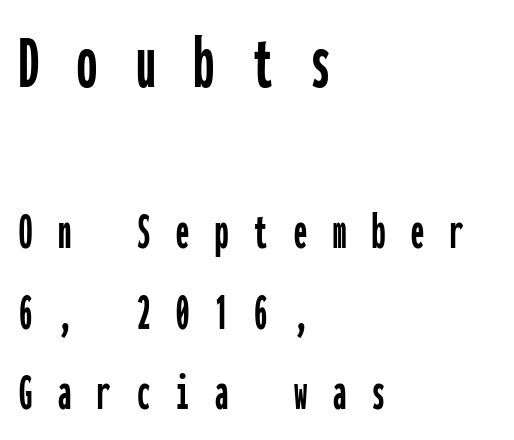
{"serif": "no", "italic": "no", "width": "condensed", "stroke_contrast": "low", "x_height": "medium", "monospaced": "yes", "underline": "no", "align": "left", "line_spacing": "normal", "line_spacing_ratio": 1.52, "letter_spacing": "wide", "letter_spacing_em": 0.49, "larger_block": "first", "size_ratio": 1.49, "glyph_px": 79}
